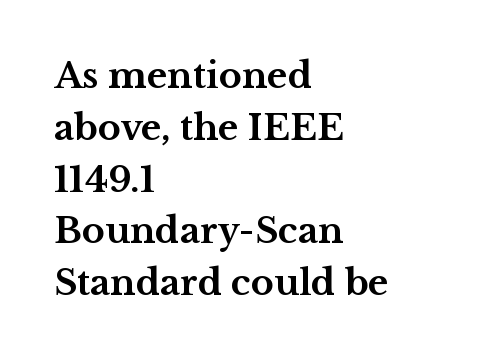
The image shows 35 px bold, wide serif type, upright; set left-aligned, normal line spacing (1.48x), normal letter spacing, not underlined; medium stroke contrast and a medium x-height.
